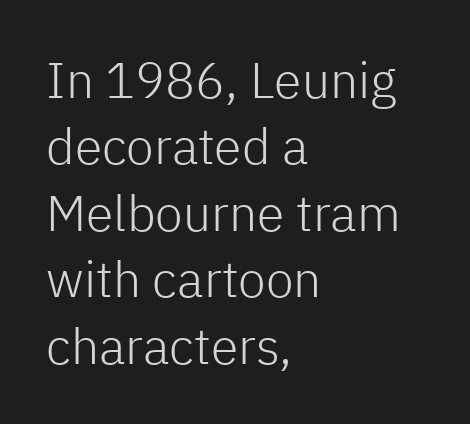
{"serif": "no", "italic": "no", "bold": "no", "weight": "light", "width": "normal", "stroke_contrast": "low", "x_height": "medium", "monospaced": "no", "underline": "no", "align": "left", "line_spacing": "normal", "line_spacing_ratio": 1.33, "letter_spacing": "normal", "letter_spacing_em": 0.0, "glyph_px": 50}
